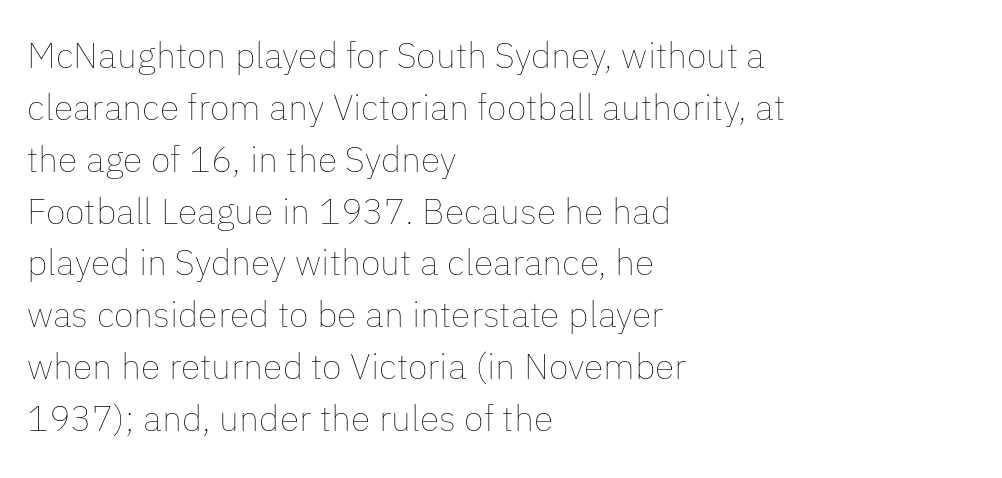
Q: Is the text bold? A: No.
Q: Is the text italic (slanted)? A: No, it is upright.
Q: Is the text underlined? A: No.
Q: How is the paragraph aligned? A: Left-aligned.
Q: Is the spacing between letters normal or unusually wide? A: Normal.
Q: Is the spacing between lines tight, normal or loose? A: Normal.
Q: Width (condensed, normal, or wide)? A: Normal.
Q: Stroke contrast? A: Low.
Q: x-height? A: Medium.
Q: Monospaced? A: No.
